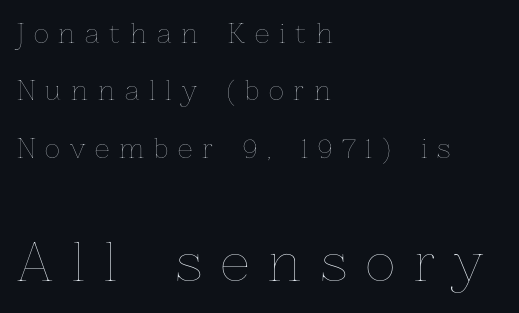
The image shows 51 px thin type, upright; set left-aligned, loose line spacing (2.21x), unusually wide letter spacing (+0.38 em), not underlined; the second (bottom) block is 1.96x larger; low stroke contrast and a medium x-height.
